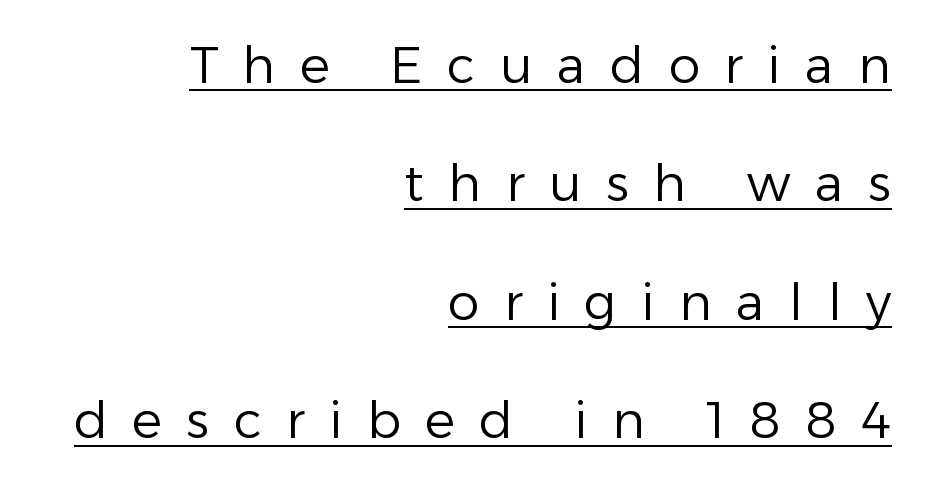
Q: Is the text bold? A: No.
Q: Is the text italic (slanted)? A: No, it is upright.
Q: Is the typeface a serif or a sans-serif typeface? A: Sans-serif.
Q: Is the text underlined? A: Yes.
Q: How is the paragraph aligned? A: Right-aligned.
Q: Is the spacing between letters normal or unusually wide? A: Unusually wide.
Q: Is the spacing between lines tight, normal or loose? A: Loose.
Q: Width (condensed, normal, or wide)? A: Normal.
Q: Stroke contrast? A: Low.
Q: x-height? A: Medium.
Q: Monospaced? A: No.
